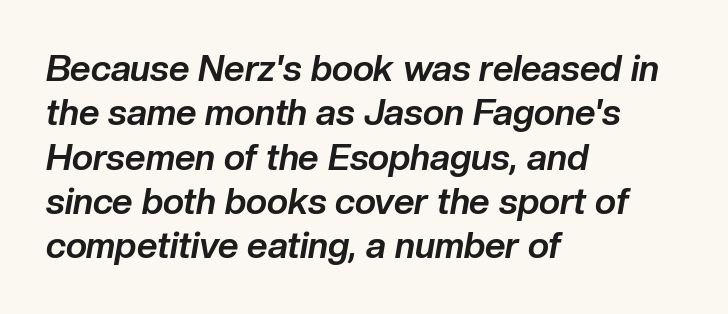
A dark, heavy texture on the line: the type is bold. The gaps between neighbouring characters are ordinary and unremarkable. Tall strokes in this sample are angled rather than plumb. The lines are quadded left. Think of a printed novel: that variable character pitch is what you see here. The baseline area is clear.
